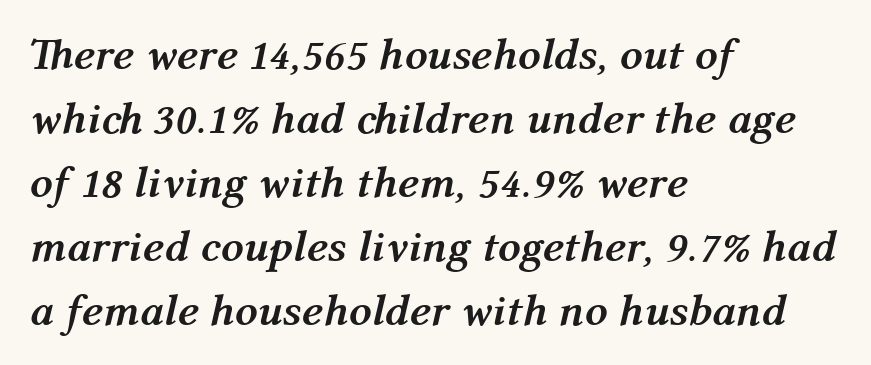
{"italic": "yes", "lean": "right", "slant_degrees": 12, "bold": "yes", "weight": "semibold", "width": "normal", "stroke_contrast": "medium", "x_height": "medium", "monospaced": "no", "underline": "no", "align": "left", "line_spacing": "normal", "line_spacing_ratio": 1.42, "letter_spacing": "normal", "letter_spacing_em": 0.0, "glyph_px": 45}
